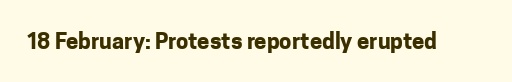
Q: Is the text bold? A: Yes.
Q: Is the text italic (slanted)? A: No, it is upright.
Q: Is the text underlined? A: No.
Q: Is the spacing between letters normal or unusually wide? A: Normal.
